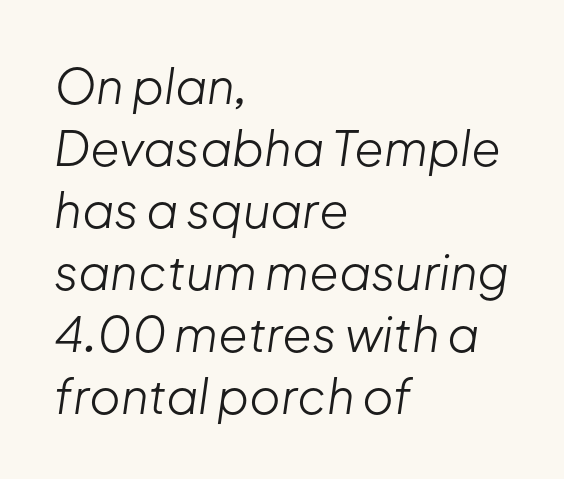
{"italic": "yes", "lean": "right", "slant_degrees": 8, "bold": "no", "weight": "light", "width": "normal", "stroke_contrast": "low", "x_height": "medium", "monospaced": "no", "underline": "no", "align": "left", "line_spacing": "normal", "line_spacing_ratio": 1.29, "letter_spacing": "normal", "letter_spacing_em": 0.0, "glyph_px": 48}
